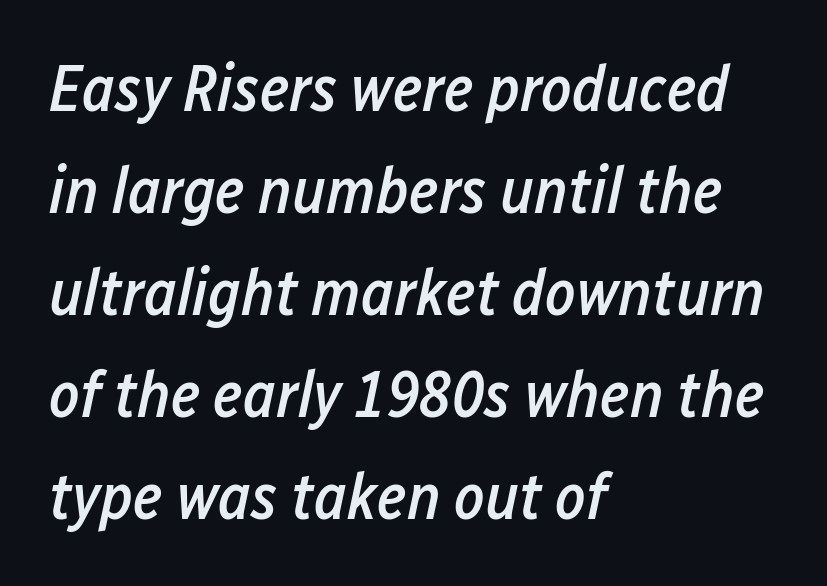
Q: Is the text bold? A: Semi-bold.
Q: Is the text italic (slanted)? A: Yes, it leans right by about 12 degrees.
Q: Is the text underlined? A: No.
Q: How is the paragraph aligned? A: Left-aligned.
Q: Is the spacing between letters normal or unusually wide? A: Normal.
Q: Is the spacing between lines tight, normal or loose? A: Normal.
Q: Width (condensed, normal, or wide)? A: Condensed.
Q: Stroke contrast? A: Low.
Q: x-height? A: Medium.
Q: Monospaced? A: No.
